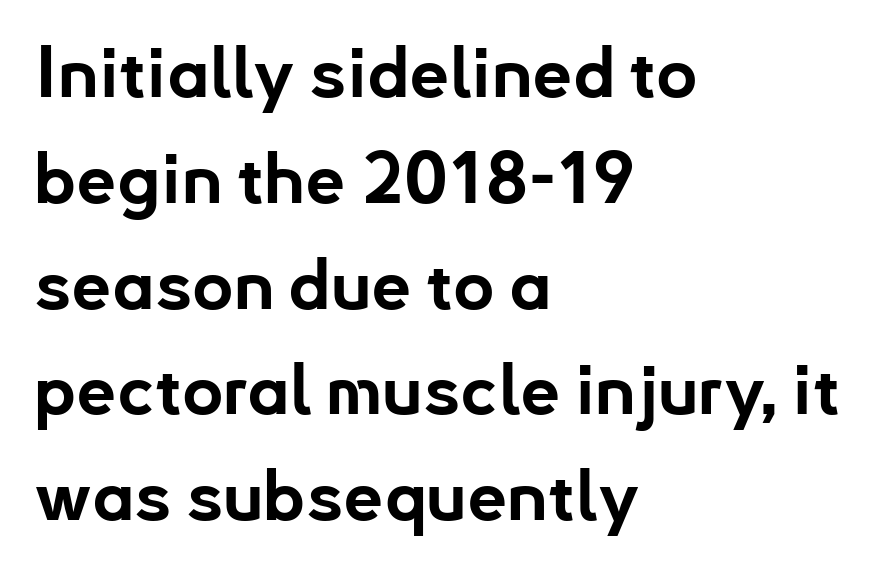
Summary of weight: heavy, a full bold. Descenders are the only things crossing below the line. How would I describe the line gaps? Plain and ordinary. The text was rendered using a sans face with plain stroke endings.
